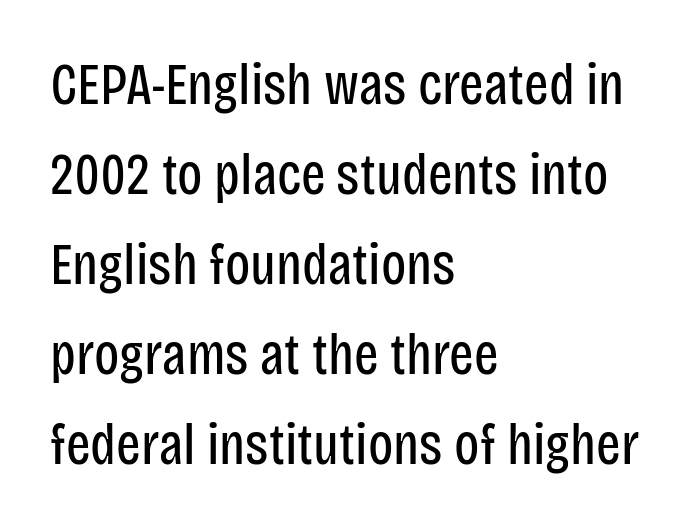
Q: Is the text bold? A: No.
Q: Is the text italic (slanted)? A: No, it is upright.
Q: Is the typeface a serif or a sans-serif typeface? A: Sans-serif.
Q: Is the text underlined? A: No.
Q: How is the paragraph aligned? A: Left-aligned.
Q: Is the spacing between letters normal or unusually wide? A: Normal.
Q: Is the spacing between lines tight, normal or loose? A: Normal.
Q: Width (condensed, normal, or wide)? A: Condensed.
Q: Stroke contrast? A: Low.
Q: x-height? A: Large.
Q: Monospaced? A: No.
